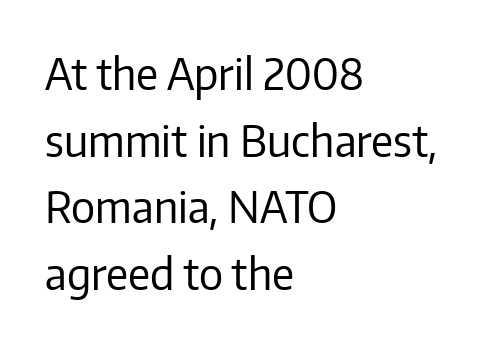
The image shows 43 px regular-weight sans-serif type, upright; set left-aligned, normal line spacing (1.55x), normal letter spacing, not underlined; low stroke contrast and a medium x-height.
